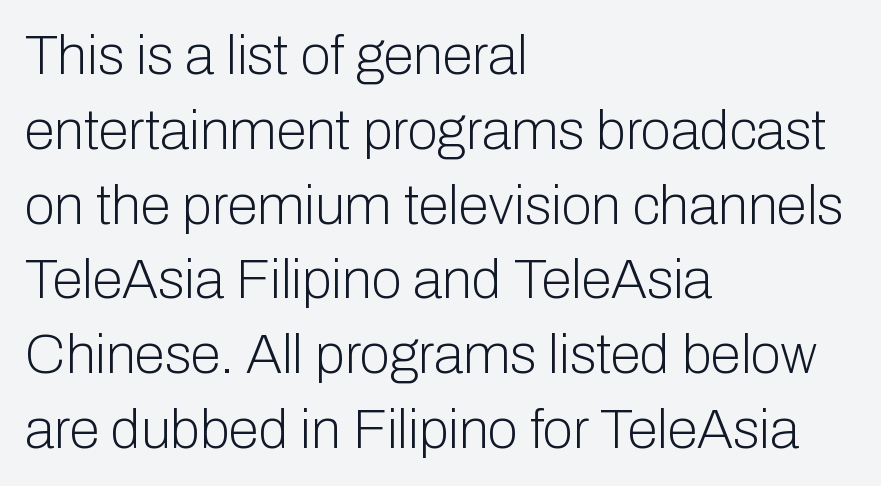
Q: Is the text bold? A: No.
Q: Is the text italic (slanted)? A: No, it is upright.
Q: Is the typeface a serif or a sans-serif typeface? A: Sans-serif.
Q: Is the text underlined? A: No.
Q: How is the paragraph aligned? A: Left-aligned.
Q: Is the spacing between letters normal or unusually wide? A: Normal.
Q: Is the spacing between lines tight, normal or loose? A: Normal.
Q: Width (condensed, normal, or wide)? A: Normal.
Q: Stroke contrast? A: Low.
Q: x-height? A: Medium.
Q: Monospaced? A: No.
